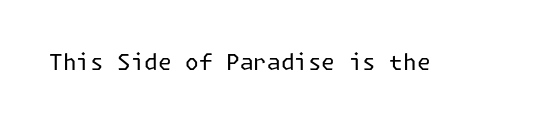
The space directly below the letters is spotless. Quick note: not italic, upright. The line texture is even and compact thanks to regular tracking. These glyphs show unthickened strokes, regular width or finer.
